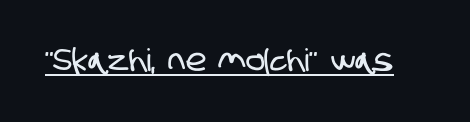
Q: Is the typeface a serif or a sans-serif typeface? A: Sans-serif.
Q: Is the text underlined? A: Yes.
Q: Is the spacing between letters normal or unusually wide? A: Normal.
Q: Width (condensed, normal, or wide)? A: Condensed.
Q: Stroke contrast? A: Low.
Q: x-height? A: Large.
Q: Monospaced? A: No.
